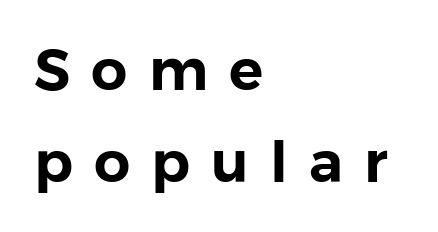
{"serif": "no", "italic": "no", "width": "normal", "x_height": "medium", "monospaced": "no", "underline": "no", "align": "left", "line_spacing": "normal", "line_spacing_ratio": 1.62, "letter_spacing": "wide", "letter_spacing_em": 0.37, "glyph_px": 57}
